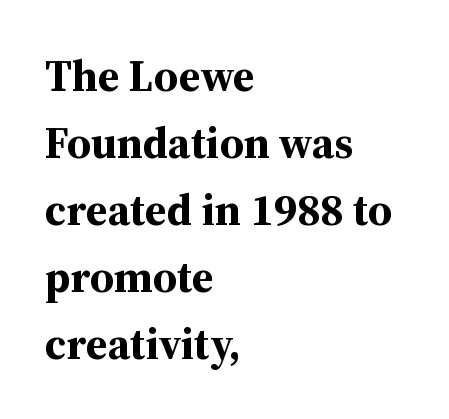
You can tell it's not italic because the verticals are truly vertical. Does the weight exceed regular? Yes, all the way to bold. These lines are rendered in a variable-pitch font. Note: serifs present on the glyphs.
